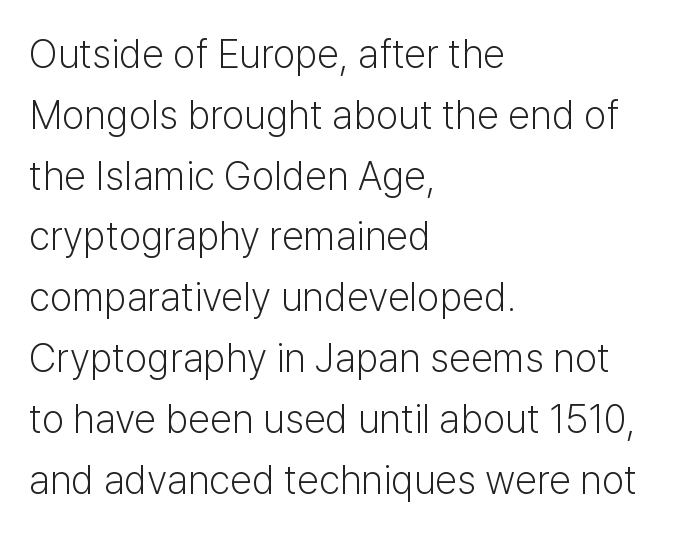
{"serif": "no", "italic": "no", "bold": "no", "weight": "light", "width": "normal", "stroke_contrast": "low", "x_height": "medium", "monospaced": "no", "underline": "no", "align": "left", "line_spacing": "normal", "line_spacing_ratio": 1.52, "letter_spacing": "normal", "letter_spacing_em": 0.0, "glyph_px": 40}
